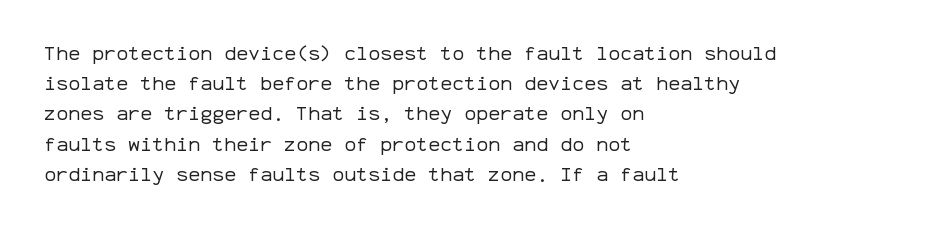
What stands out about the letter spacing? Nothing — it is the standard amount. The axis of the letterforms is exactly vertical. Check the space under the baseline: it is left empty. Evenly set lines give the paragraph a standard silhouette.
